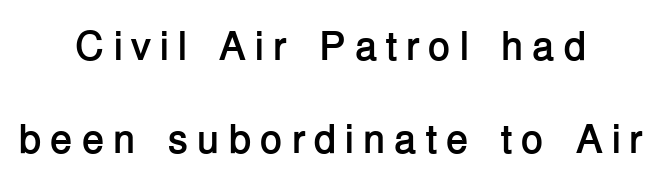
{"serif": "no", "italic": "no", "bold": "yes", "weight": "semibold", "width": "normal", "stroke_contrast": "low", "x_height": "medium", "monospaced": "no", "underline": "no", "align": "center", "line_spacing": "loose", "line_spacing_ratio": 2.27, "letter_spacing": "wide", "letter_spacing_em": 0.21, "glyph_px": 41}
